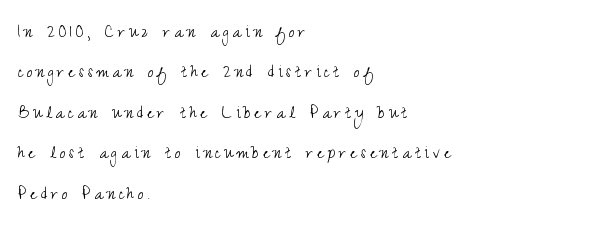
{"italic": "no", "bold": "no", "underline": "no", "align": "left", "line_spacing": "loose", "line_spacing_ratio": 2.02, "glyph_px": 20}
